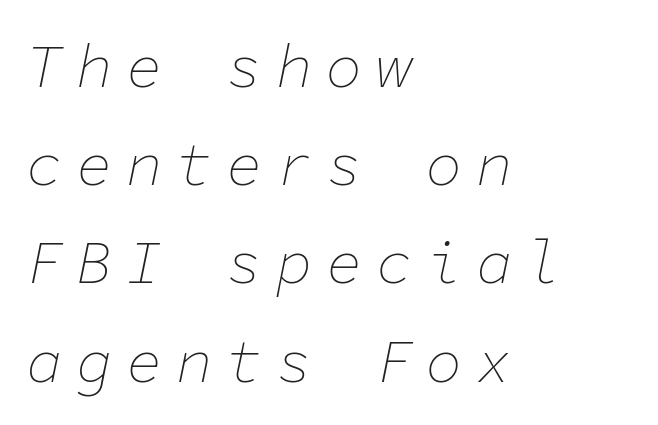
{"italic": "yes", "lean": "right", "slant_degrees": 11, "bold": "no", "weight": "thin", "width": "normal", "stroke_contrast": "low", "x_height": "medium", "monospaced": "yes", "underline": "no", "align": "left", "line_spacing": "normal", "line_spacing_ratio": 1.61, "letter_spacing": "wide", "letter_spacing_em": 0.22, "glyph_px": 61}
